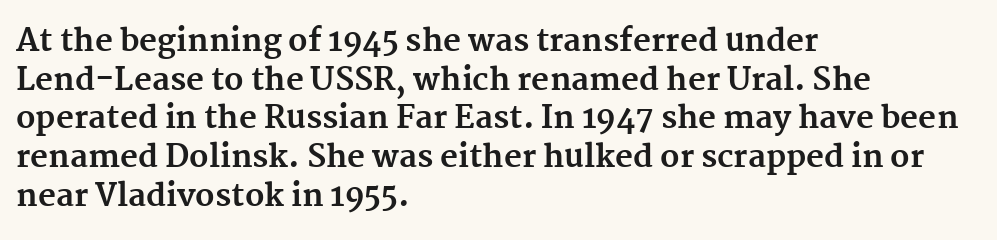
{"serif": "yes", "italic": "no", "bold": "yes", "weight": "bold", "width": "normal", "stroke_contrast": "medium", "x_height": "medium", "monospaced": "no", "underline": "no", "align": "left", "line_spacing": "normal", "line_spacing_ratio": 1.25, "letter_spacing": "normal", "letter_spacing_em": 0.0, "glyph_px": 31}
